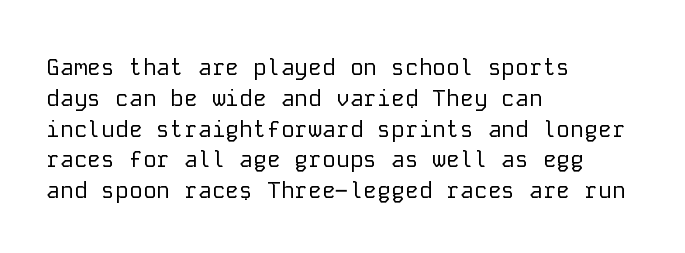
{"italic": "no", "bold": "no", "underline": "no", "align": "left", "line_spacing": "normal", "line_spacing_ratio": 1.34, "letter_spacing": "normal", "letter_spacing_em": 0.0, "glyph_px": 23}
